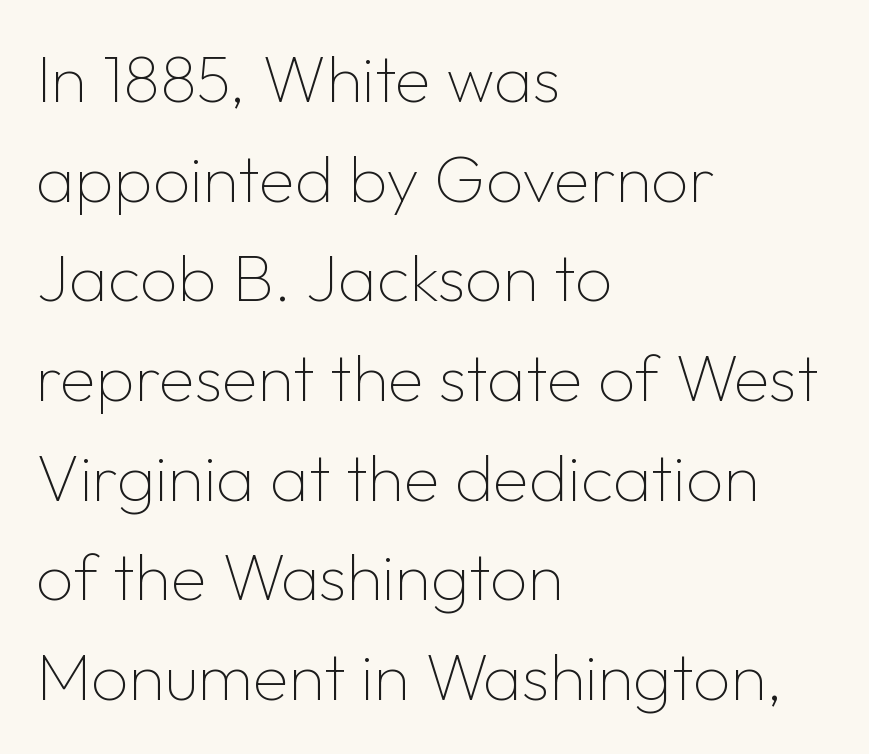
{"serif": "no", "italic": "no", "bold": "no", "weight": "thin", "width": "normal", "stroke_contrast": "low", "x_height": "medium", "monospaced": "no", "underline": "no", "align": "left", "line_spacing": "normal", "line_spacing_ratio": 1.51, "letter_spacing": "normal", "letter_spacing_em": 0.0, "glyph_px": 66}
